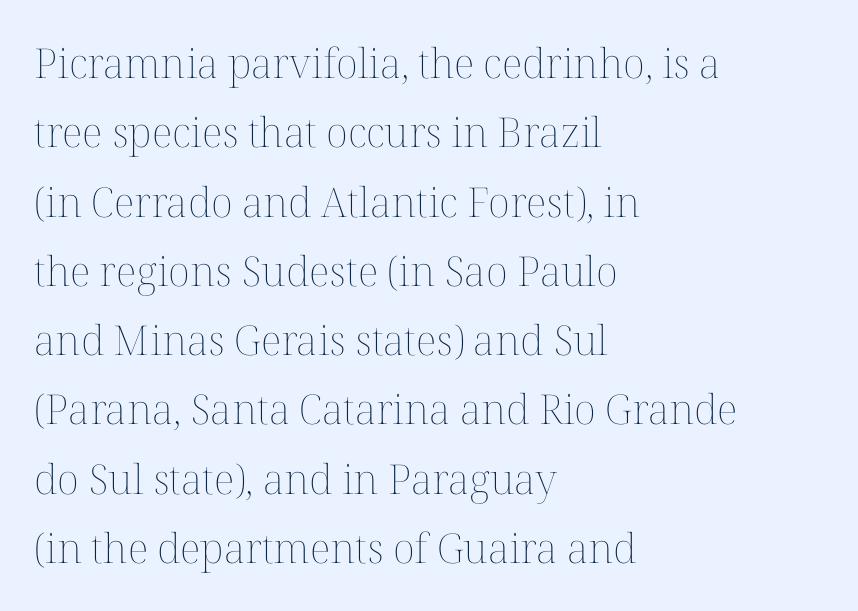
{"italic": "no", "bold": "no", "weight": "thin", "width": "normal", "stroke_contrast": "medium", "x_height": "medium", "monospaced": "no", "underline": "no", "align": "left", "line_spacing": "normal", "line_spacing_ratio": 1.69, "letter_spacing": "normal", "letter_spacing_em": 0.0, "glyph_px": 41}
